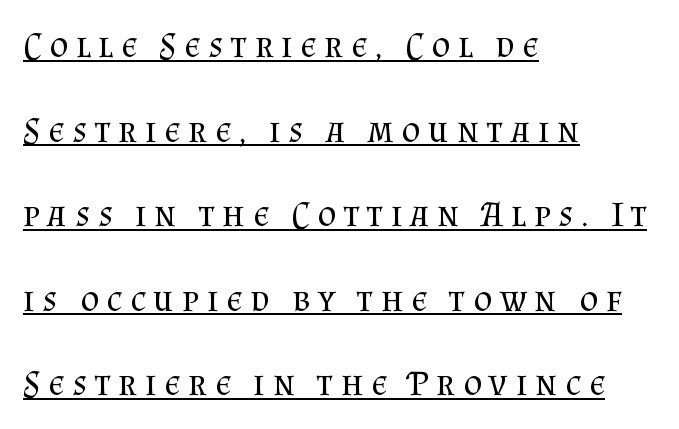
What's the leading like? Stretched, with rows far apart. Counters stay open thanks to moderate or lighter strokes. The compositor pushed each line to the left boundary. Varying glyph widths throughout — classic text-font behaviour. Caption: expanded tracking, letters set apart. The rendering shows small feet on the letterforms — a serif design.
